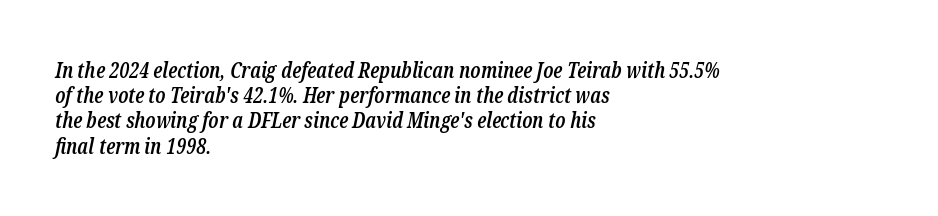
Q: Is the text bold? A: Semi-bold.
Q: Is the text italic (slanted)? A: Yes, it leans right by about 12 degrees.
Q: Is the text underlined? A: No.
Q: How is the paragraph aligned? A: Left-aligned.
Q: Is the spacing between letters normal or unusually wide? A: Normal.
